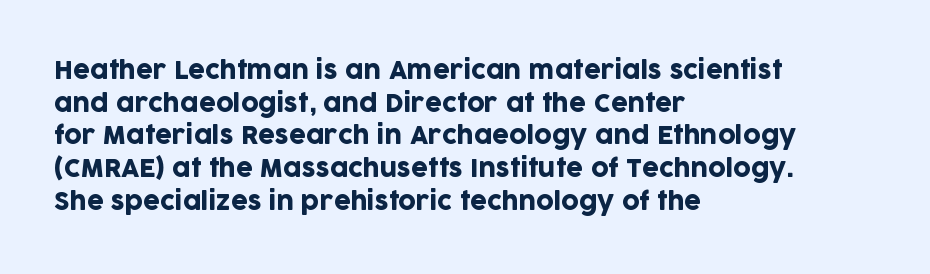
The vertical gap from one line to the next is medium. The rendering keeps characters at their native spacing. The axis of the letterforms is exactly vertical. Bare-footed words on every line. In CSS terms this would be text-align: left.
